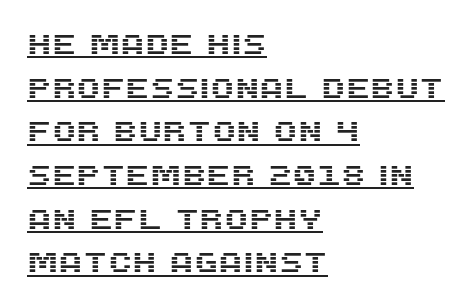
The image shows 28 px sans-serif type, upright; set left-aligned, normal line spacing (1.56x), normal letter spacing, underlined; medium stroke contrast and a large x-height.
